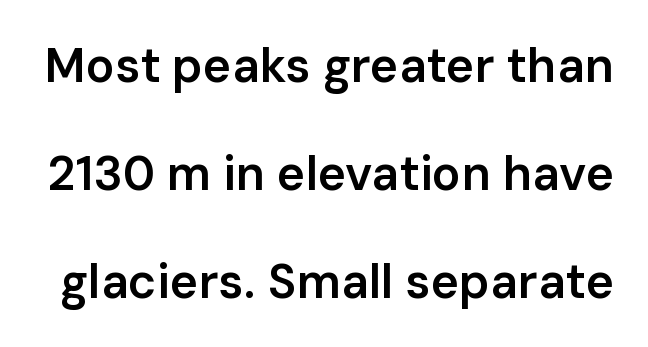
{"serif": "no", "italic": "no", "bold": "semi", "weight": "semibold", "width": "normal", "stroke_contrast": "low", "x_height": "medium", "monospaced": "no", "underline": "no", "line_spacing": "loose", "line_spacing_ratio": 2.25, "letter_spacing": "normal", "letter_spacing_em": 0.0, "glyph_px": 48}
